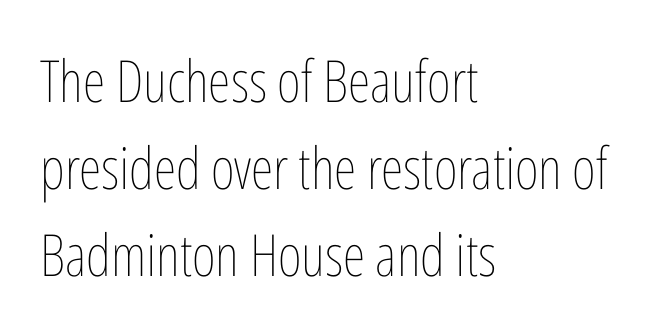
Horizontally, the lines are justified to the leading edge only. This rendering features lettering with no underline. Ascenders rise straight up at ninety degrees. A quiet, ordinary-to-light weight characterises the typeface. The passage shown is typed in a proportional face where columns would drift. Honestly, the row spacing looks completely unremarkable.
